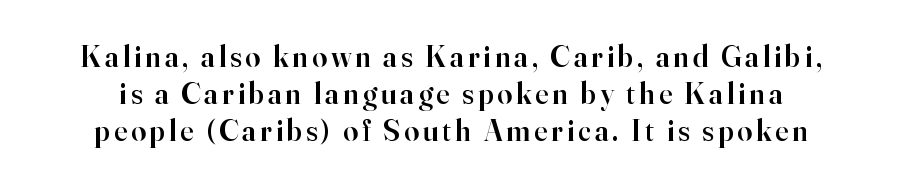
{"serif": "yes", "italic": "no", "bold": "semi", "weight": "semibold", "width": "normal", "stroke_contrast": "high", "x_height": "small", "monospaced": "no", "underline": "no", "line_spacing_ratio": 1.23, "glyph_px": 30}
